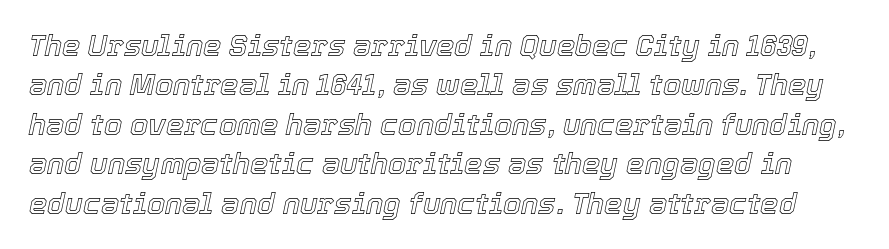
{"italic": "yes", "lean": "right", "slant_degrees": 12, "width": "normal", "x_height": "medium", "monospaced": "no", "underline": "no", "line_spacing": "normal", "line_spacing_ratio": 1.36, "letter_spacing": "normal", "letter_spacing_em": 0.0, "glyph_px": 29}
